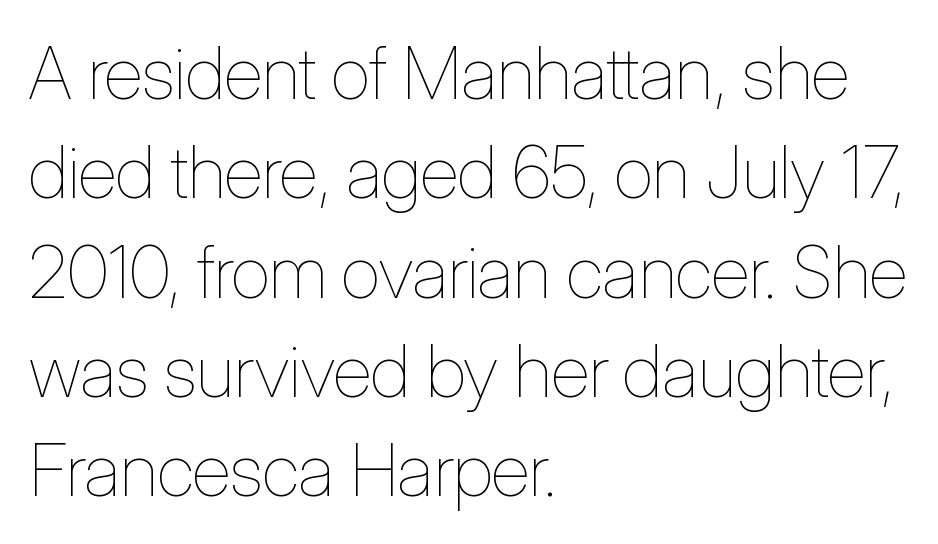
Q: Is the text bold? A: No.
Q: Is the text italic (slanted)? A: No, it is upright.
Q: Is the text underlined? A: No.
Q: How is the paragraph aligned? A: Left-aligned.
Q: Is the spacing between letters normal or unusually wide? A: Normal.
Q: Is the spacing between lines tight, normal or loose? A: Normal.
Q: Width (condensed, normal, or wide)? A: Condensed.
Q: Stroke contrast? A: Low.
Q: x-height? A: Medium.
Q: Monospaced? A: No.
